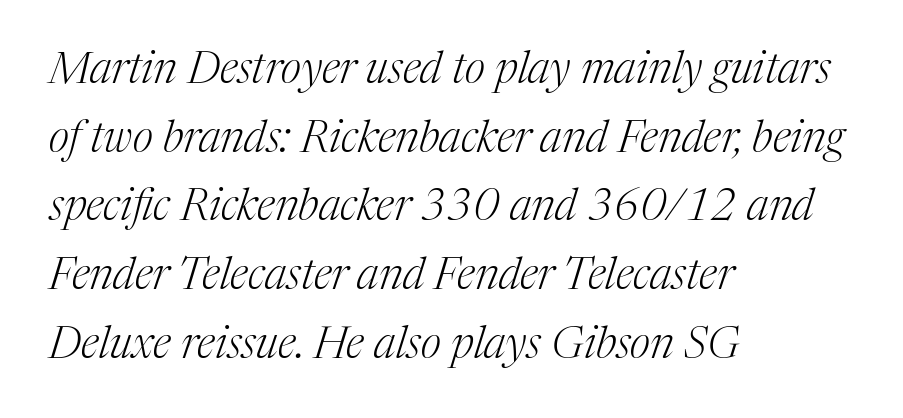
{"serif": "yes", "italic": "yes", "lean": "right", "slant_degrees": 17, "bold": "no", "weight": "light", "width": "normal", "stroke_contrast": "medium", "x_height": "medium", "monospaced": "no", "underline": "no", "align": "left", "line_spacing": "normal", "line_spacing_ratio": 1.56, "letter_spacing": "normal", "letter_spacing_em": 0.0, "glyph_px": 44}
